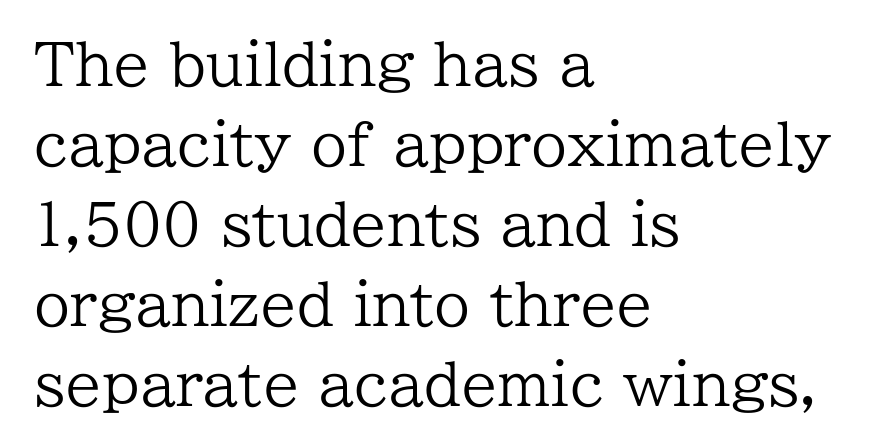
{"serif": "yes", "italic": "no", "bold": "no", "weight": "regular", "width": "normal", "stroke_contrast": "low", "x_height": "medium", "monospaced": "no", "underline": "no", "align": "left", "line_spacing": "normal", "line_spacing_ratio": 1.38, "letter_spacing": "normal", "letter_spacing_em": 0.0, "glyph_px": 58}
